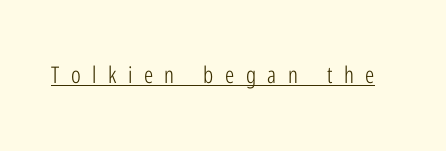
Looks like someone drew a line under every word here. The strokes carry an ordinary text weight at most. Between one letter and the next there's a generous, obvious gap. You can tell it's not italic because the verticals are truly vertical.
